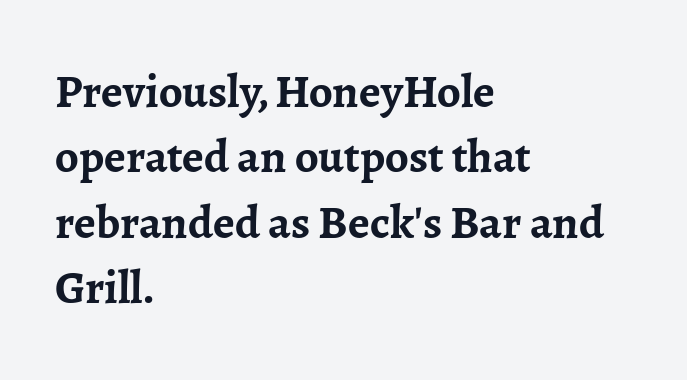
The rendering anchors every line to the left-hand side. Vertically, the passage feels balanced, rows spaced as you'd expect. Observe the serifs anchoring each vertical stroke in this sample. Descenders hang freely into open space. Every character sits straight up, as roman type does. A typesetter would call this proportional, since set widths differ per character.
